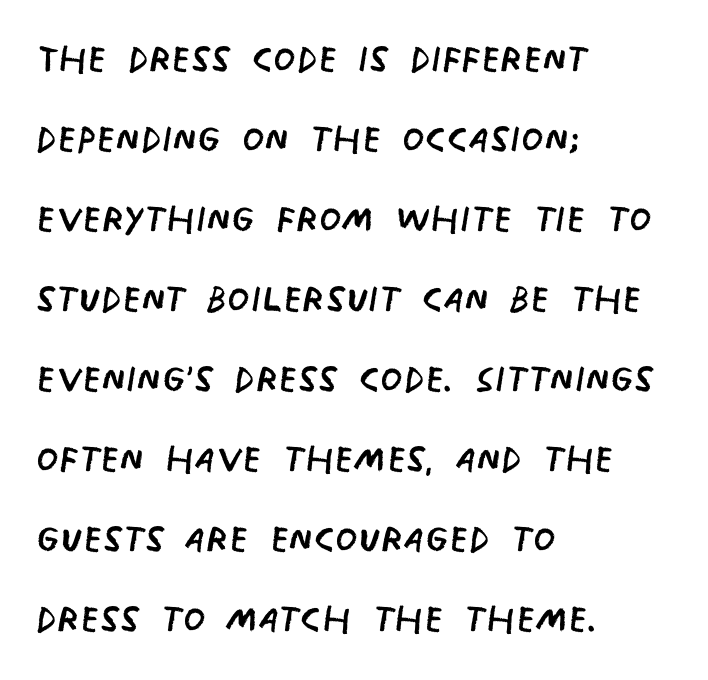
{"serif": "no", "bold": "no", "weight": "regular", "width": "condensed", "stroke_contrast": "low", "x_height": "large", "monospaced": "no", "underline": "no", "align": "left", "line_spacing": "normal", "line_spacing_ratio": 1.57, "letter_spacing": "normal", "letter_spacing_em": 0.0, "glyph_px": 51}
